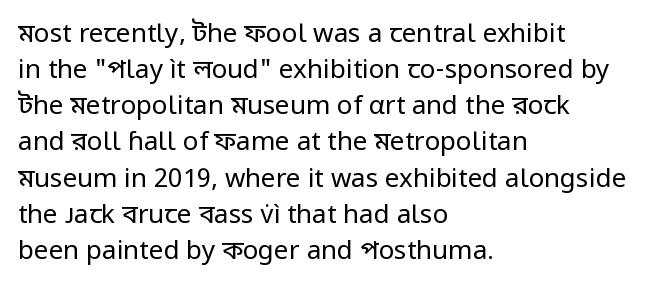
The image shows 26 px text type, upright; set left-aligned, normal line spacing (1.39x), normal letter spacing, not underlined.
